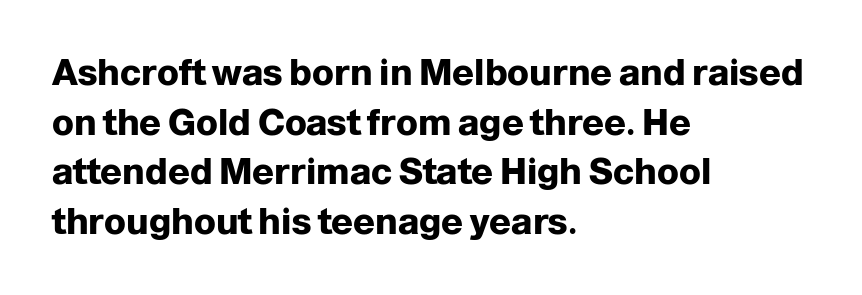
The image shows 36 px heavy sans-serif type, upright; set left-aligned, normal line spacing (1.38x), normal letter spacing, not underlined; low stroke contrast and a medium x-height.
